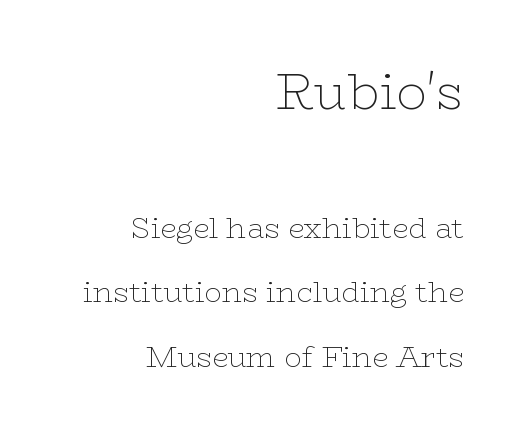
Q: Is the text bold? A: No.
Q: Is the text italic (slanted)? A: No, it is upright.
Q: Is the typeface a serif or a sans-serif typeface? A: Serif.
Q: Is the text underlined? A: No.
Q: How is the paragraph aligned? A: Right-aligned.
Q: Is the spacing between letters normal or unusually wide? A: Normal.
Q: Is the spacing between lines tight, normal or loose? A: Loose.
Q: Which block of text is set in a larger size, the first (top) or the second (bottom)? A: The first (top) one.
Q: Width (condensed, normal, or wide)? A: Wide.
Q: Stroke contrast? A: Low.
Q: x-height? A: Medium.
Q: Monospaced? A: No.
